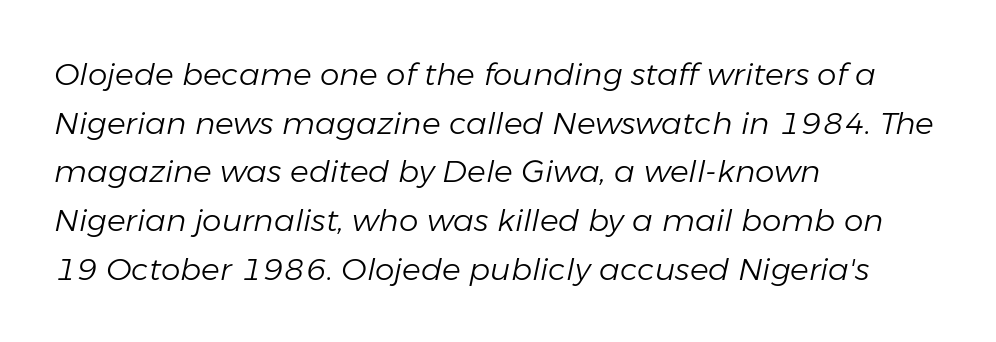
The image shows 31 px light type, italic (leaning right); set left-aligned, normal line spacing (1.57x), normal letter spacing, not underlined; low stroke contrast and a medium x-height.
